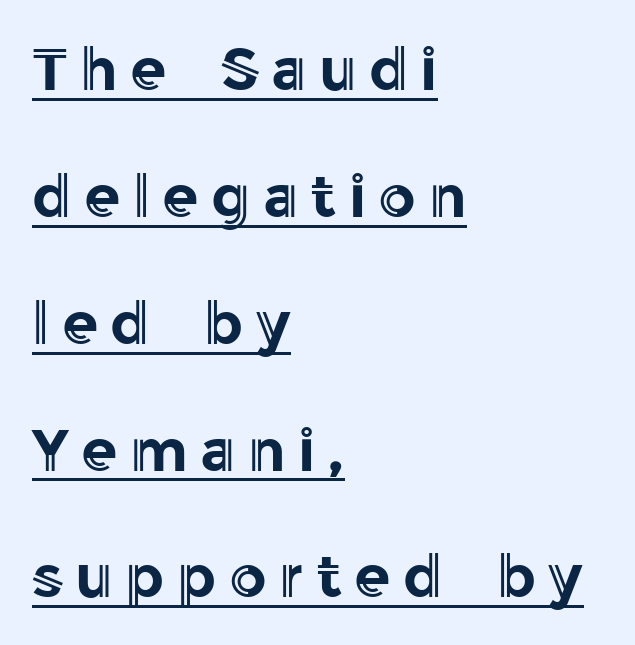
{"italic": "no", "width": "normal", "x_height": "medium", "monospaced": "no", "underline": "yes", "align": "left", "line_spacing": "loose", "line_spacing_ratio": 2.15, "letter_spacing": "wide", "letter_spacing_em": 0.21, "glyph_px": 59}
